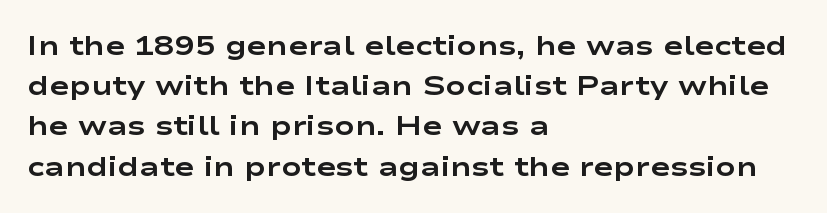
The rag falls on the right side of this text block. The axis of the letterforms is exactly vertical. Descender tails drop into unmarked territory. Inter-character spacing is left at the font's built-in metrics. Heavy, bold letterforms.
